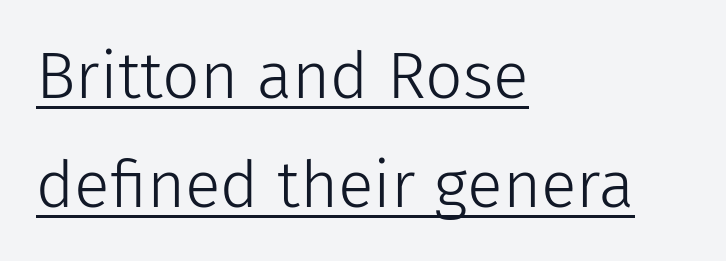
{"serif": "no", "italic": "no", "bold": "no", "weight": "light", "width": "normal", "stroke_contrast": "low", "x_height": "medium", "monospaced": "no", "underline": "yes", "align": "left", "line_spacing": "normal", "line_spacing_ratio": 1.65, "letter_spacing": "normal", "letter_spacing_em": 0.0, "glyph_px": 66}
